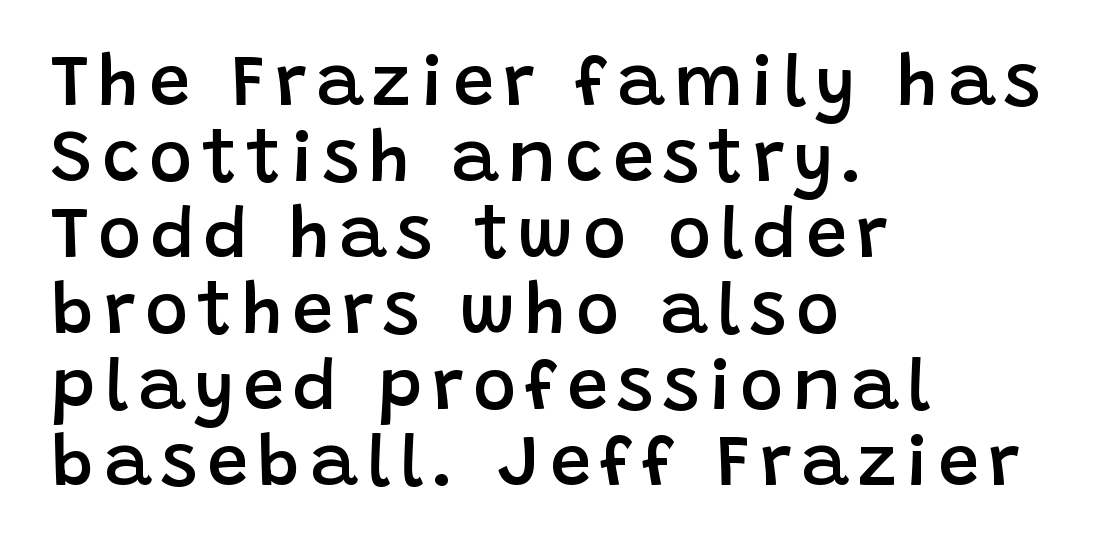
{"serif": "no", "italic": "no", "bold": "semi", "weight": "semibold", "width": "normal", "stroke_contrast": "low", "x_height": "large", "monospaced": "no", "underline": "no", "align": "left", "line_spacing": "tight", "line_spacing_ratio": 1.04, "glyph_px": 73}
